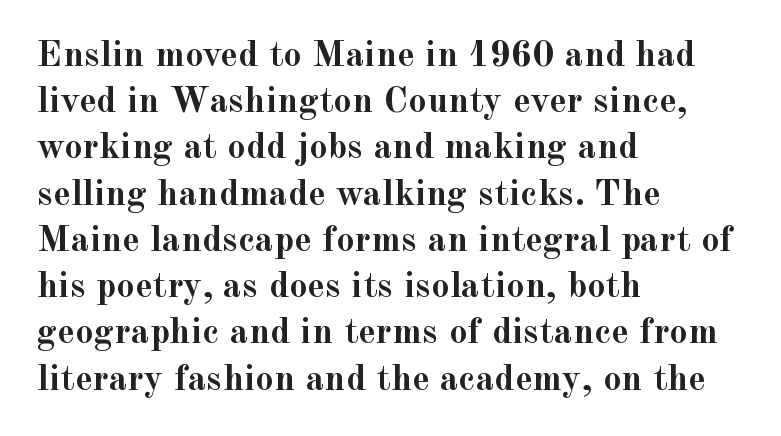
Q: Is the text bold? A: Yes.
Q: Is the text italic (slanted)? A: No, it is upright.
Q: Is the typeface a serif or a sans-serif typeface? A: Serif.
Q: Is the text underlined? A: No.
Q: How is the paragraph aligned? A: Left-aligned.
Q: Is the spacing between letters normal or unusually wide? A: Normal.
Q: Is the spacing between lines tight, normal or loose? A: Normal.
Q: Width (condensed, normal, or wide)? A: Normal.
Q: x-height? A: Small.
Q: Monospaced? A: No.
